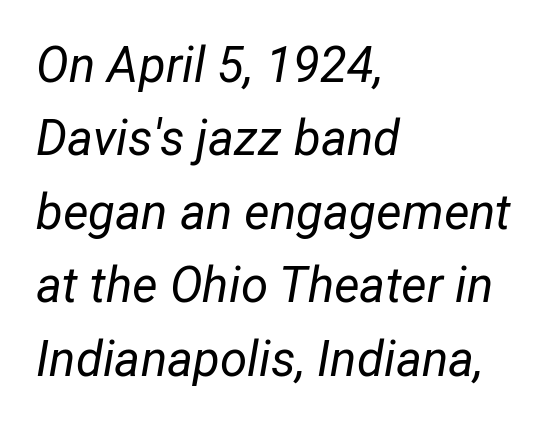
{"italic": "yes", "lean": "right", "slant_degrees": 12, "bold": "no", "weight": "regular", "width": "normal", "stroke_contrast": "low", "x_height": "medium", "monospaced": "no", "underline": "no", "align": "left", "line_spacing": "normal", "line_spacing_ratio": 1.5, "letter_spacing": "normal", "letter_spacing_em": 0.0, "glyph_px": 49}
